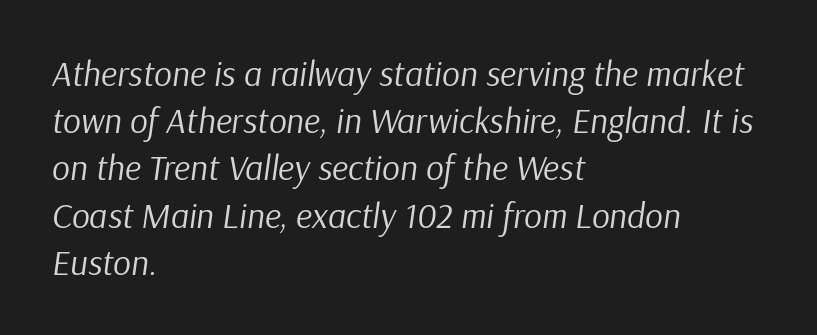
Q: Is the text bold? A: No.
Q: Is the text italic (slanted)? A: Yes, it leans right by about 9 degrees.
Q: Is the text underlined? A: No.
Q: How is the paragraph aligned? A: Left-aligned.
Q: Is the spacing between letters normal or unusually wide? A: Normal.
Q: Is the spacing between lines tight, normal or loose? A: Normal.
Q: Width (condensed, normal, or wide)? A: Normal.
Q: Stroke contrast? A: Low.
Q: x-height? A: Medium.
Q: Monospaced? A: No.
